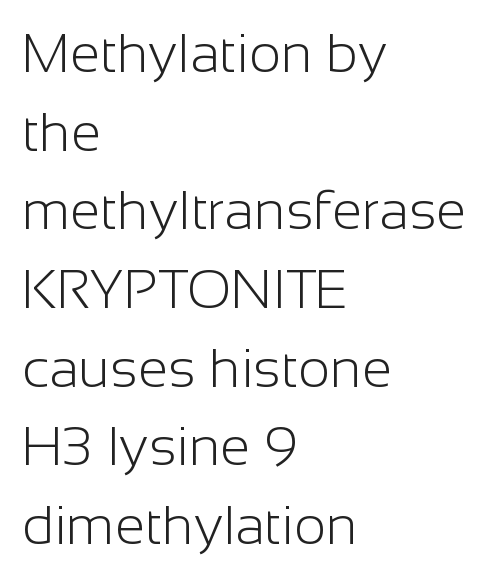
Ink coverage per letter is moderate at most. These lines are rendered in a variable-pitch font. Short and long lines alike share a common starting point at left. Letters rest on an invisible, unmarked baseline. Letterform terminals end flat and unadorned throughout the passage. These lines were composed using upright roman letters.
